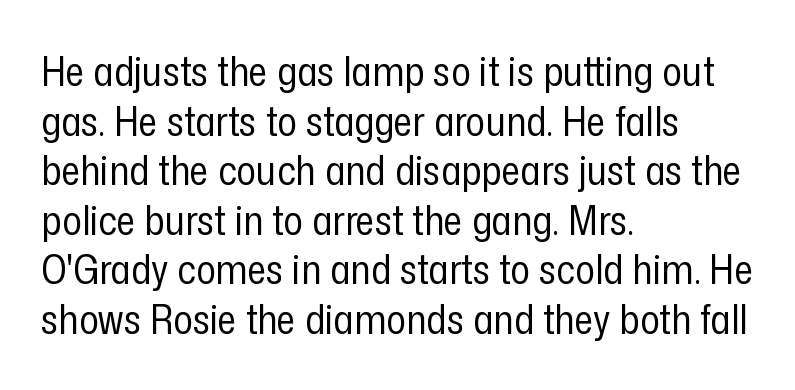
The image shows 41 px regular-weight, condensed sans-serif type, upright; set left-aligned, line spacing 1.21x, normal letter spacing, not underlined; low stroke contrast and a medium x-height.
